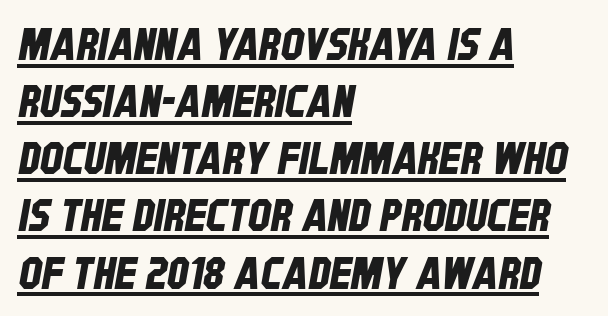
{"serif": "no", "width": "condensed", "stroke_contrast": "low", "x_height": "large", "monospaced": "no", "underline": "yes", "align": "left", "line_spacing": "normal", "line_spacing_ratio": 1.27, "letter_spacing": "normal", "letter_spacing_em": 0.0, "glyph_px": 45}
